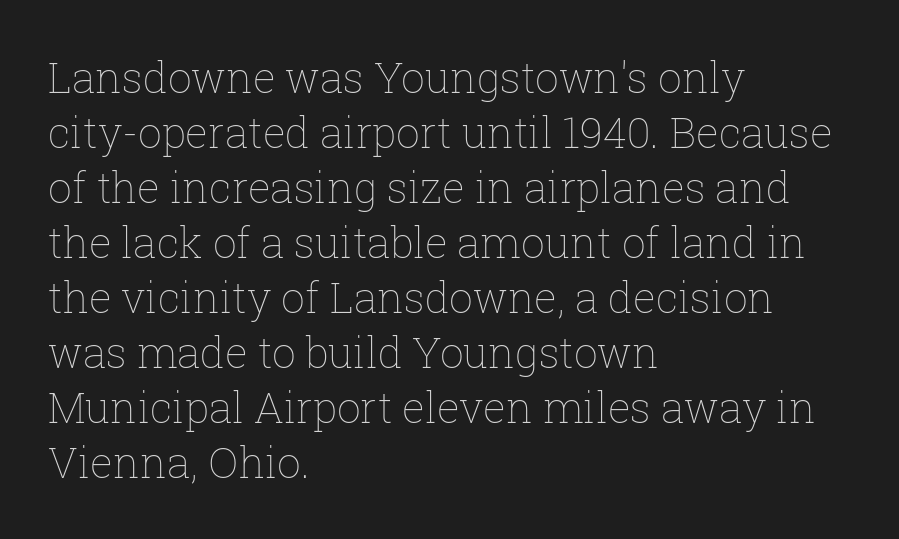
{"italic": "no", "bold": "no", "weight": "thin", "width": "normal", "stroke_contrast": "low", "x_height": "medium", "monospaced": "no", "underline": "no", "align": "left", "line_spacing": "normal", "line_spacing_ratio": 1.31, "letter_spacing": "normal", "letter_spacing_em": 0.0, "glyph_px": 42}
